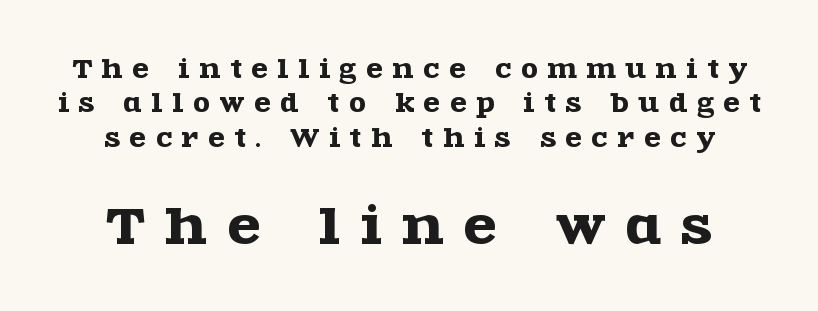
{"serif": "yes", "italic": "no", "width": "wide", "x_height": "large", "monospaced": "no", "underline": "no", "line_spacing": "normal", "line_spacing_ratio": 1.43, "letter_spacing": "wide", "letter_spacing_em": 0.42, "larger_block": "second", "size_ratio": 2.0, "glyph_px": 48}
